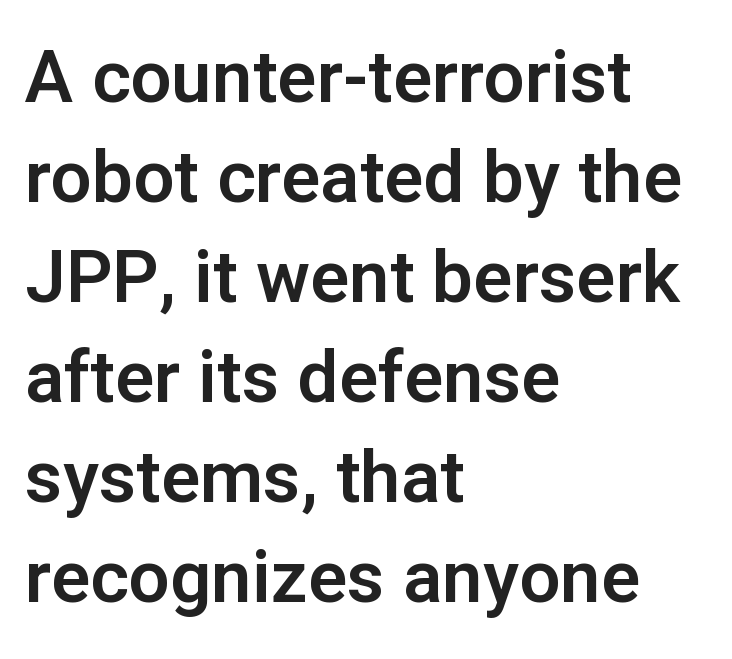
Q: Is the text italic (slanted)? A: No, it is upright.
Q: Is the typeface a serif or a sans-serif typeface? A: Sans-serif.
Q: Is the text underlined? A: No.
Q: How is the paragraph aligned? A: Left-aligned.
Q: Is the spacing between letters normal or unusually wide? A: Normal.
Q: Is the spacing between lines tight, normal or loose? A: Normal.
Q: Width (condensed, normal, or wide)? A: Normal.
Q: Stroke contrast? A: Low.
Q: x-height? A: Medium.
Q: Monospaced? A: No.
